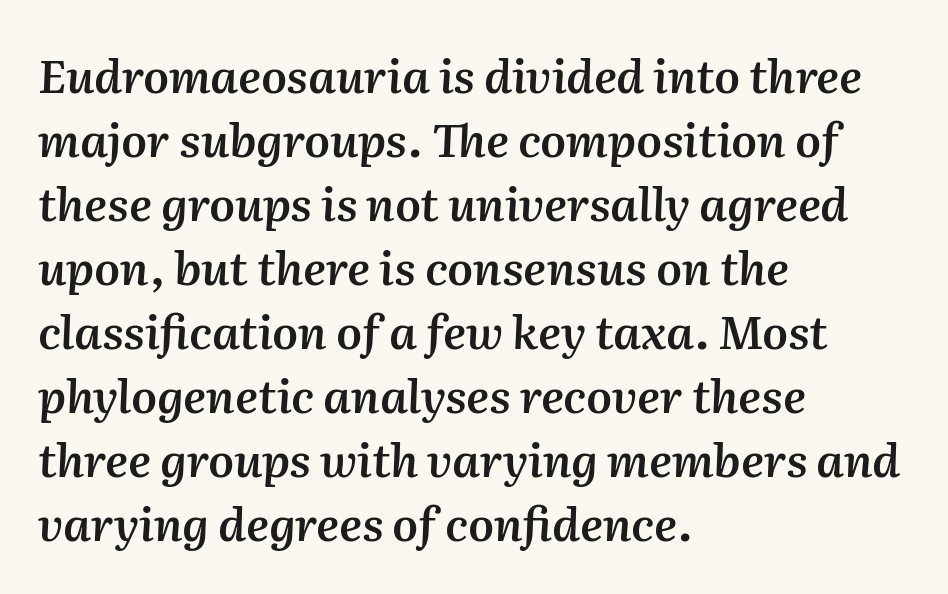
The image shows 46 px semibold type, italic (leaning right); set left-aligned, normal line spacing (1.39x), normal letter spacing, not underlined; medium stroke contrast and a medium x-height.
